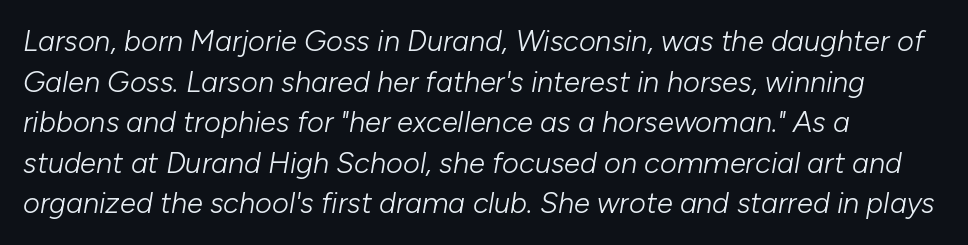
Is this a fixed-width face? No — the glyphs have proportional, varying widths. Stem width sits at or under what a default text font uses. Designer's note — italics engaged. Lines of text with bare space underneath. Successive baselines arrive at the customary interval. What stands out about the letter spacing? Nothing — it is the standard amount.
